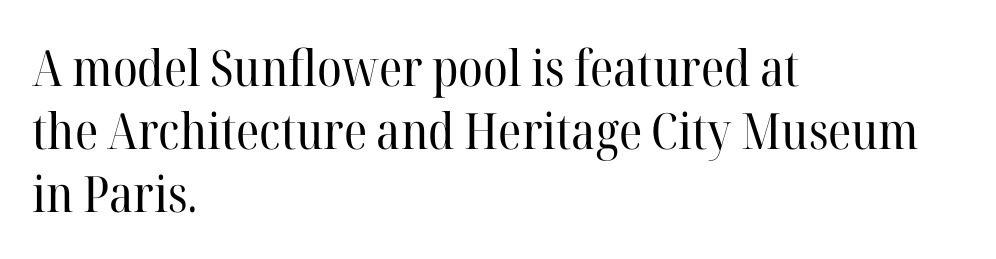
Examine the stroke ends and you'll spot serifs. The paragraph shown leans on its left margin. Compared with typical paragraphs, the rows here are spaced about the same. Quick note: underline off. The line texture is even and compact thanks to regular tracking. The passage shown is typed in a proportional face where columns would drift.
